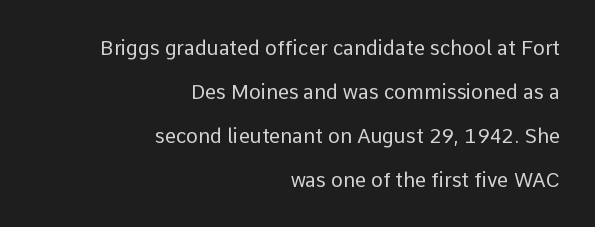
Counters stay open thanks to moderate or lighter strokes. Compared with typical body copy, the letter spacing here is the same. Is there any slant? The stems are plumb. The setting favours the right margin, as signatures and pull-quotes sometimes do.
